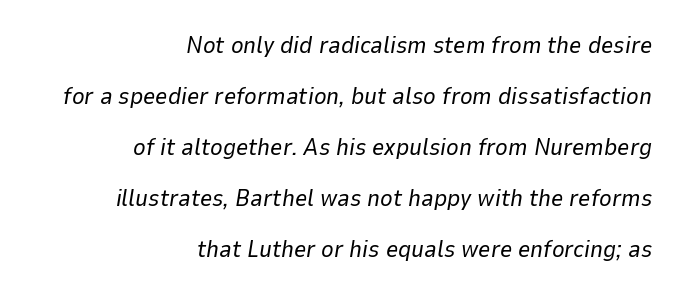
{"italic": "yes", "lean": "right", "slant_degrees": 9, "bold": "no", "underline": "no", "align": "right", "line_spacing": "loose", "line_spacing_ratio": 2.12, "letter_spacing": "normal", "letter_spacing_em": 0.0, "glyph_px": 24}
